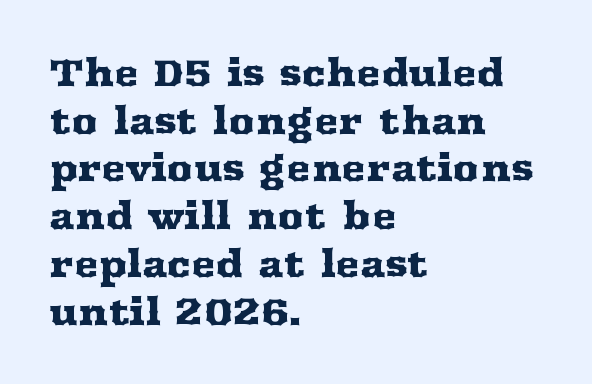
The image shows 37 px wide serif type, upright; set left-aligned, normal line spacing (1.29x), normal letter spacing, not underlined; medium stroke contrast and a medium x-height.
